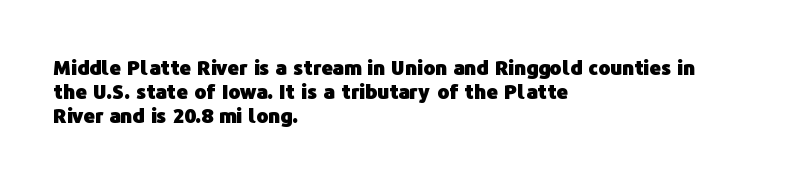
{"italic": "no", "bold": "yes", "underline": "no", "align": "left", "line_spacing_ratio": 1.2, "letter_spacing": "normal", "letter_spacing_em": 0.0, "glyph_px": 20}
